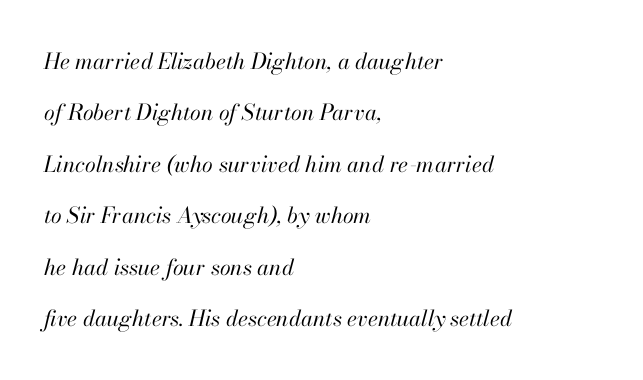
{"italic": "yes", "lean": "right", "slant_degrees": 13, "bold": "no", "underline": "no", "align": "left", "line_spacing": "loose", "line_spacing_ratio": 2.34, "letter_spacing": "normal", "letter_spacing_em": 0.0, "glyph_px": 22}
